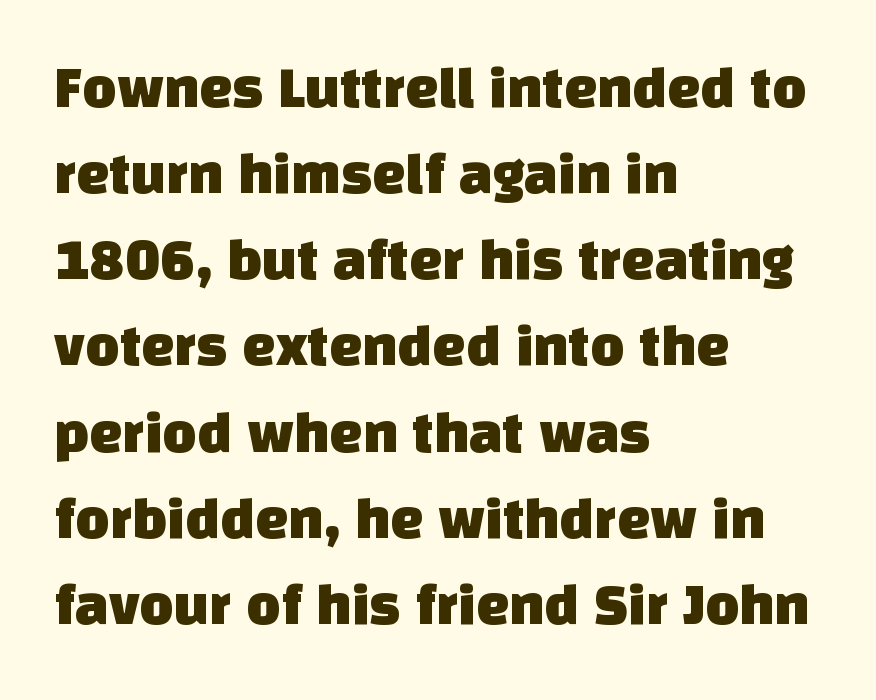
{"serif": "no", "width": "normal", "stroke_contrast": "low", "x_height": "large", "monospaced": "no", "underline": "no", "align": "left", "line_spacing": "normal", "line_spacing_ratio": 1.46, "letter_spacing": "normal", "letter_spacing_em": 0.0, "glyph_px": 59}
